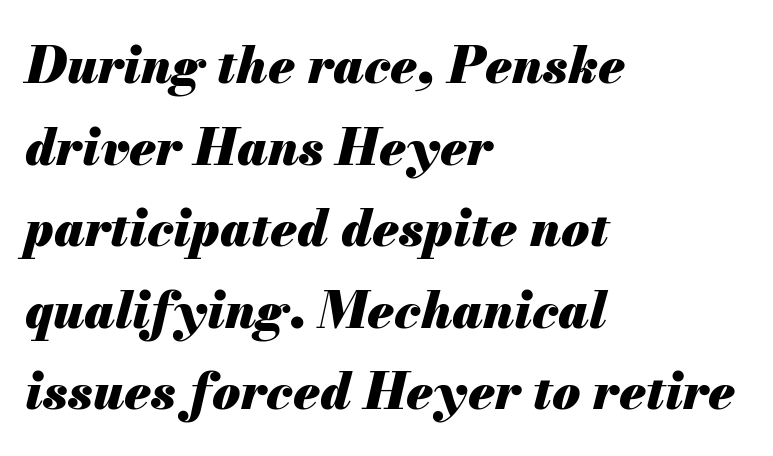
{"italic": "yes", "lean": "right", "slant_degrees": 13, "bold": "yes", "weight": "heavy", "width": "normal", "stroke_contrast": "medium", "x_height": "small", "monospaced": "no", "underline": "no", "align": "left", "line_spacing": "normal", "line_spacing_ratio": 1.6, "letter_spacing": "normal", "letter_spacing_em": 0.0, "glyph_px": 51}
